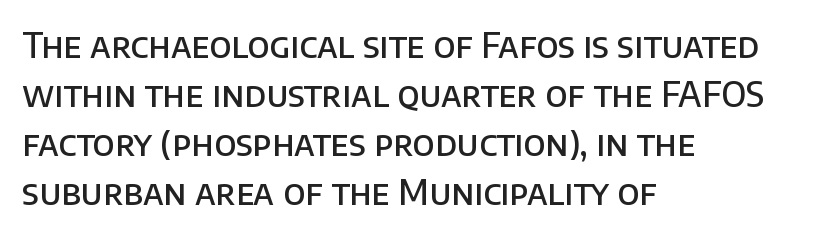
{"serif": "no", "italic": "no", "bold": "semi", "weight": "semibold", "width": "normal", "stroke_contrast": "low", "x_height": "large", "monospaced": "no", "underline": "no", "align": "left", "line_spacing": "normal", "line_spacing_ratio": 1.44, "letter_spacing": "normal", "letter_spacing_em": 0.0, "glyph_px": 34}
